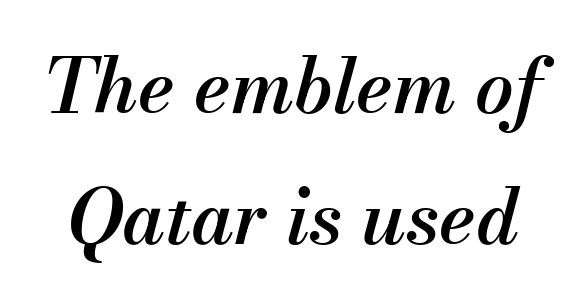
{"italic": "yes", "lean": "right", "slant_degrees": 13, "bold": "semi", "weight": "semibold", "width": "normal", "stroke_contrast": "medium", "x_height": "small", "monospaced": "no", "underline": "no", "line_spacing_ratio": 1.73, "letter_spacing": "normal", "letter_spacing_em": 0.0, "glyph_px": 76}
